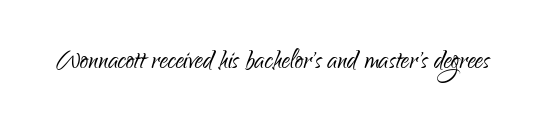
Think of a printed novel: that variable character pitch is what you see here. This is not heavy type; no bold has been used. The typeface chosen for these lines omits serifs. Tracking value appears to be zero — textbook default spacing. Plain, unruled lines of type.
